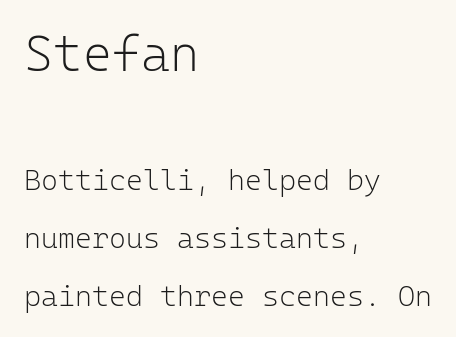
The image shows 50 px light sans-serif type, upright, monospaced; set left-aligned, loose line spacing (1.99x), normal letter spacing, not underlined; the first (top) block is 1.72x larger; low stroke contrast and a medium x-height.
